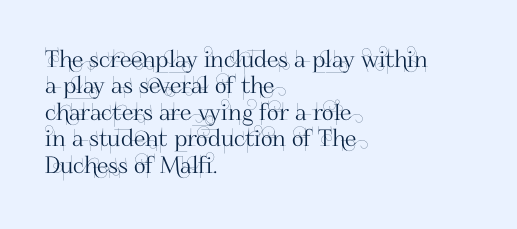
The image shows 23 px text type, upright; set left-aligned, tight line spacing (1.15x), normal letter spacing, not underlined.
